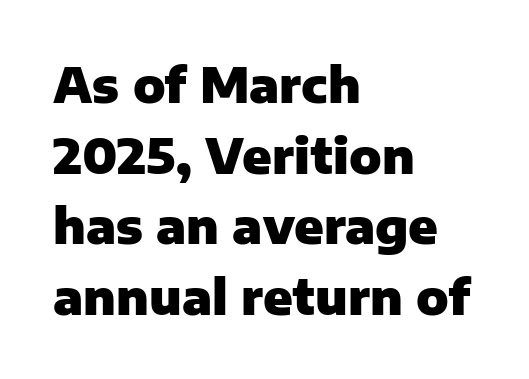
The type is set solid horizontally, with unmodified tracking. The ragged edge is on the right, which tells us the setting is flush left. Quick note: interline space is typical. A sans-serif font was chosen for this passage. Has an underline been added? It has not.
